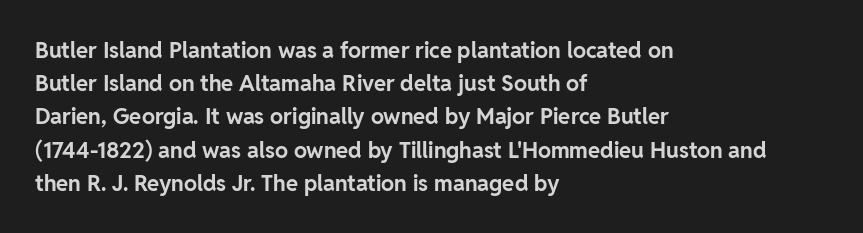
Leading matches the norm, producing a regular column. The area under the type is left untouched. Does extra space separate the letters? No, they use regular spacing. These lines were composed using upright roman letters.
